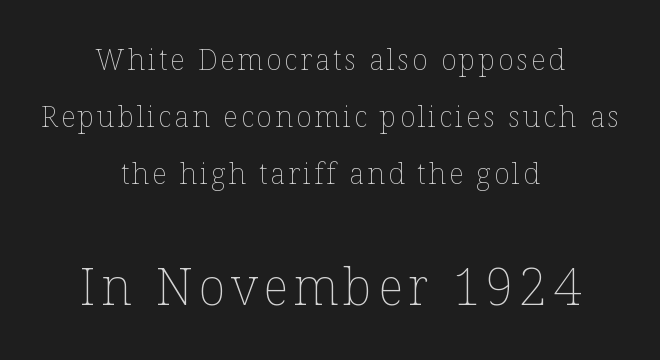
{"italic": "no", "bold": "no", "weight": "thin", "width": "normal", "stroke_contrast": "low", "x_height": "medium", "monospaced": "no", "underline": "no", "align": "center", "line_spacing": "loose", "line_spacing_ratio": 1.96, "larger_block": "second", "size_ratio": 1.76, "glyph_px": 51}
